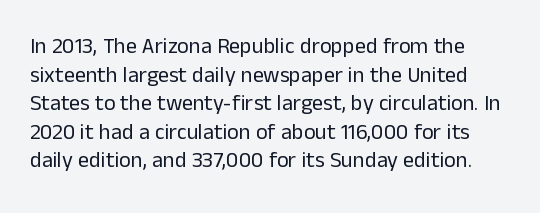
Q: Is the text bold? A: No.
Q: Is the text italic (slanted)? A: No, it is upright.
Q: Is the text underlined? A: No.
Q: Is the spacing between letters normal or unusually wide? A: Normal.
Q: Is the spacing between lines tight, normal or loose? A: Normal.
